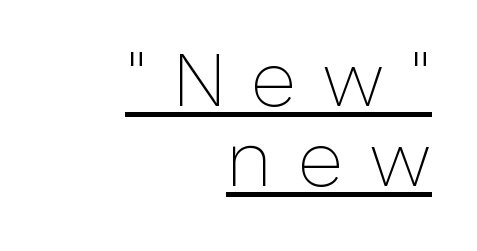
Q: Is the text bold? A: No.
Q: Is the text italic (slanted)? A: No, it is upright.
Q: Is the typeface a serif or a sans-serif typeface? A: Sans-serif.
Q: Is the text underlined? A: Yes.
Q: How is the paragraph aligned? A: Right-aligned.
Q: Is the spacing between letters normal or unusually wide? A: Unusually wide.
Q: Is the spacing between lines tight, normal or loose? A: Tight.
Q: Width (condensed, normal, or wide)? A: Normal.
Q: Stroke contrast? A: Low.
Q: x-height? A: Medium.
Q: Monospaced? A: No.
